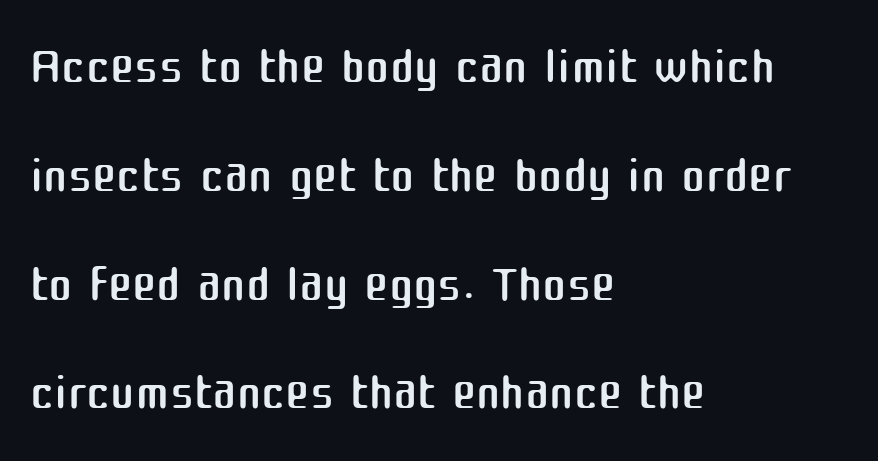
The axis of the letterforms is exactly vertical. These lines are set flush left with a ragged right edge. This sample has the flowing, uneven cadence of proportional lettering. Notice how descenders clear the ascenders below comfortably — that's standard leading. Classification — sans serif. Bold? No — there's no thickening of the strokes.
